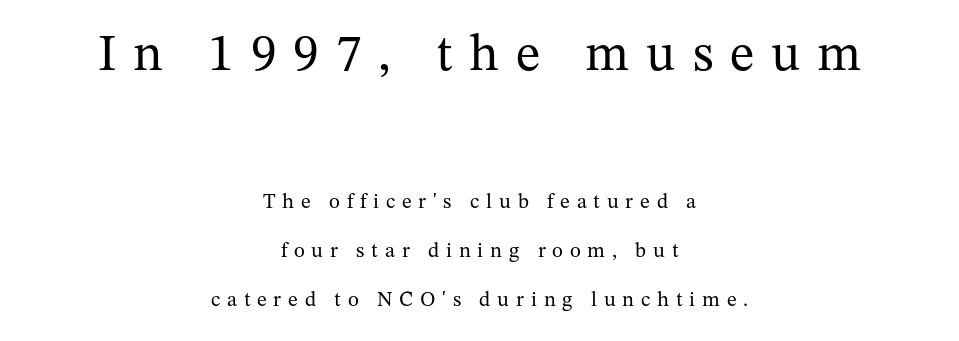
{"serif": "yes", "italic": "no", "bold": "no", "weight": "regular", "width": "normal", "stroke_contrast": "medium", "x_height": "medium", "monospaced": "no", "underline": "no", "align": "center", "line_spacing": "loose", "line_spacing_ratio": 2.32, "letter_spacing": "wide", "letter_spacing_em": 0.32, "larger_block": "first", "size_ratio": 2.48, "glyph_px": 52}
